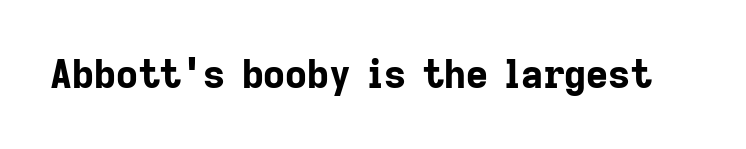
{"serif": "no", "italic": "no", "bold": "yes", "weight": "bold", "width": "normal", "stroke_contrast": "low", "x_height": "medium", "monospaced": "no", "underline": "no", "letter_spacing": "normal", "letter_spacing_em": 0.0, "glyph_px": 38}
